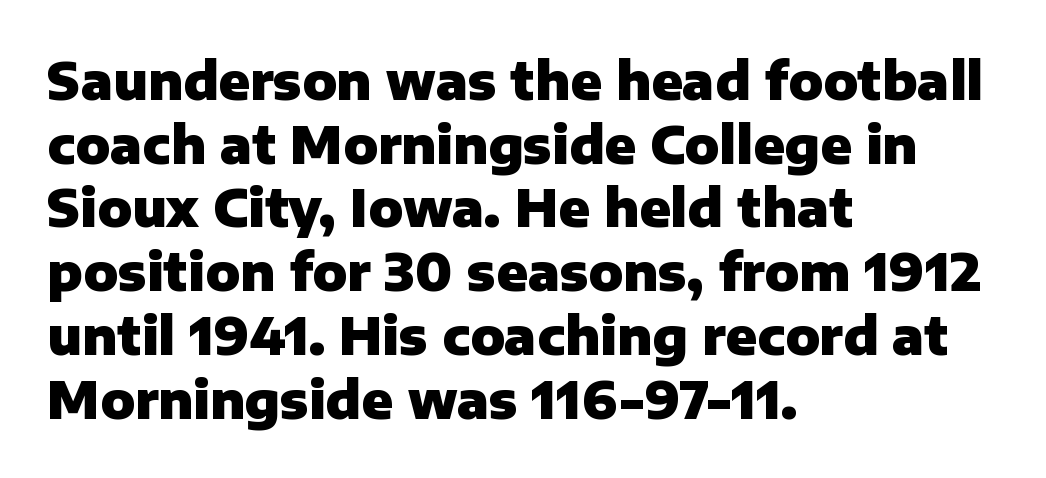
The passage shown is not underscored anywhere. A typesetter would call this zero additional tracking. Typesetter's note: full bold, strokes at maximum text heaviness. Do the letters lean? They stand straight. A typesetter would call this leading conventional body-copy spacing.
